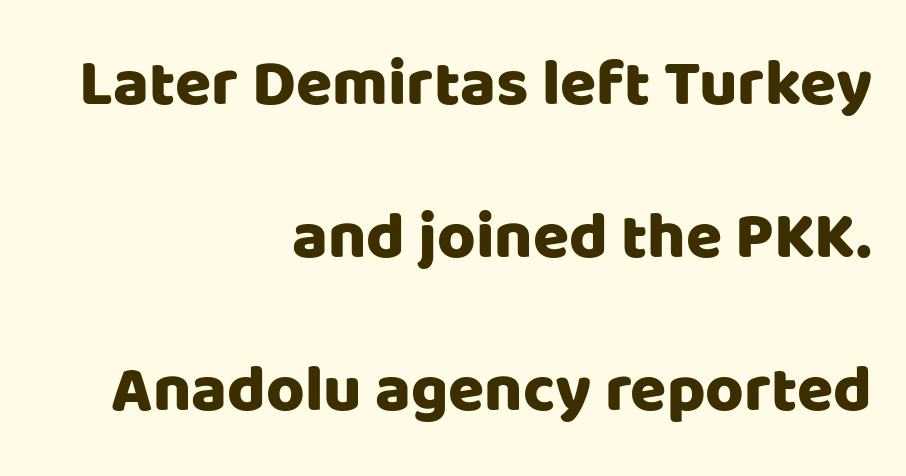
The image shows 66 px sans-serif type, upright; set right-aligned, loose line spacing (2.32x), normal letter spacing, not underlined; low stroke contrast and a large x-height.
